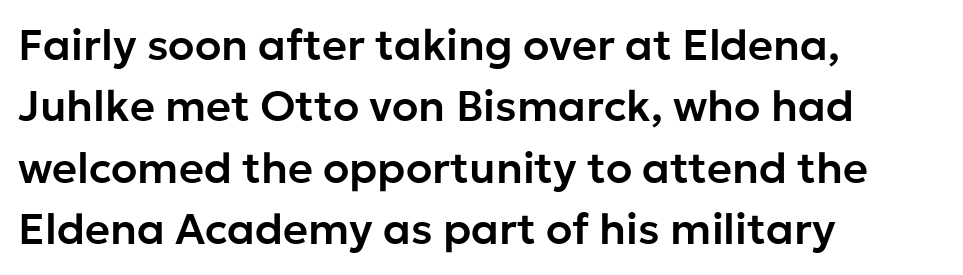
Spacing between characters is what you'd get straight out of the box. Looks like regular typesetting: each glyph gets only the width it needs. Notice how descenders clear the ascenders below comfortably — that's standard leading. Is the block centered? No — it sits flush against the left margin.
